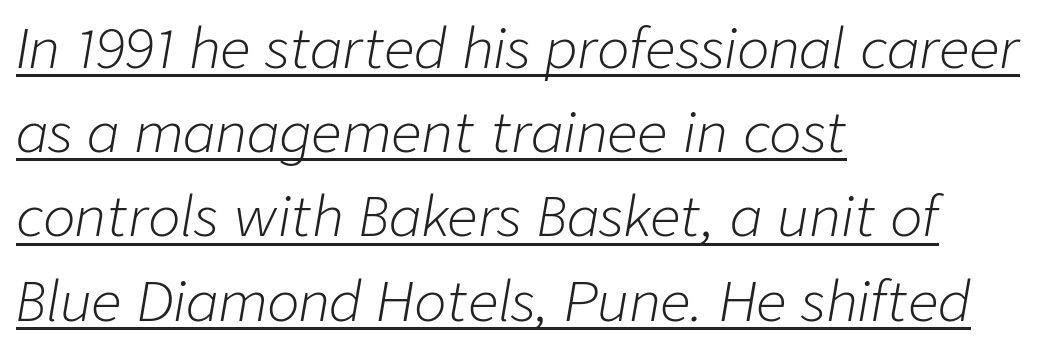
Q: Is the text bold? A: No.
Q: Is the text italic (slanted)? A: Yes, it leans right by about 9 degrees.
Q: Is the text underlined? A: Yes.
Q: How is the paragraph aligned? A: Left-aligned.
Q: Is the spacing between letters normal or unusually wide? A: Normal.
Q: Is the spacing between lines tight, normal or loose? A: Normal.
Q: Width (condensed, normal, or wide)? A: Normal.
Q: Stroke contrast? A: Low.
Q: x-height? A: Medium.
Q: Monospaced? A: No.
